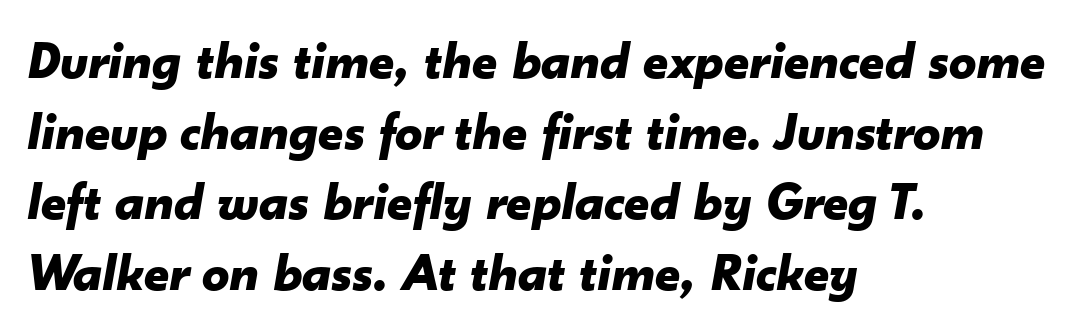
Q: Is the text bold? A: Yes.
Q: Is the text italic (slanted)? A: Yes, it leans right by about 10 degrees.
Q: Is the text underlined? A: No.
Q: How is the paragraph aligned? A: Left-aligned.
Q: Is the spacing between letters normal or unusually wide? A: Normal.
Q: Is the spacing between lines tight, normal or loose? A: Normal.
Q: Width (condensed, normal, or wide)? A: Normal.
Q: Stroke contrast? A: Low.
Q: x-height? A: Small.
Q: Monospaced? A: No.
